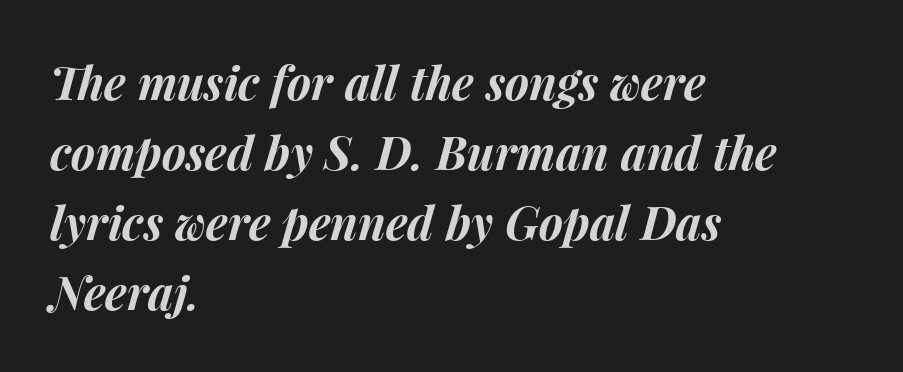
{"italic": "yes", "lean": "right", "slant_degrees": 15, "bold": "yes", "weight": "bold", "width": "normal", "stroke_contrast": "medium", "x_height": "medium", "monospaced": "no", "underline": "no", "align": "left", "line_spacing": "normal", "line_spacing_ratio": 1.52, "letter_spacing": "normal", "letter_spacing_em": 0.0, "glyph_px": 46}
